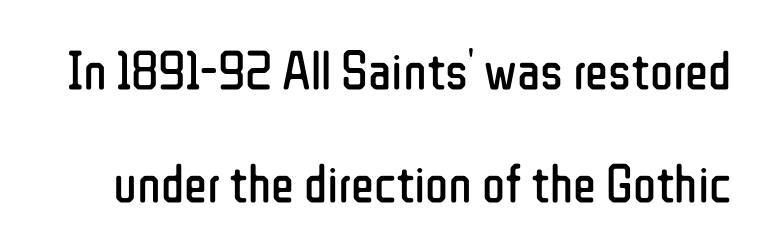
The image shows 54 px regular-weight, condensed sans-serif type, upright; set loose line spacing (2.1x), normal letter spacing, not underlined; low stroke contrast and a medium x-height.
